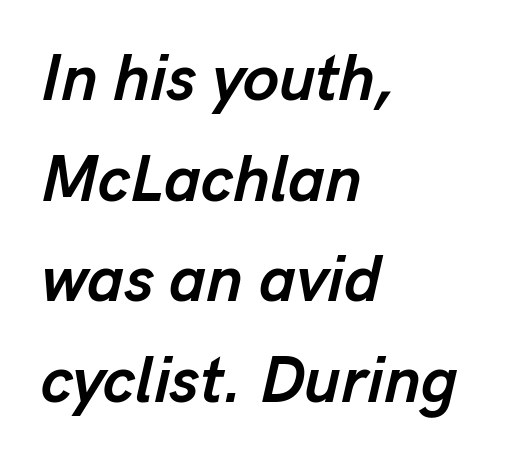
The image shows 65 px semibold type, italic (leaning right); set left-aligned, normal line spacing (1.55x), normal letter spacing, not underlined; low stroke contrast and a medium x-height.
